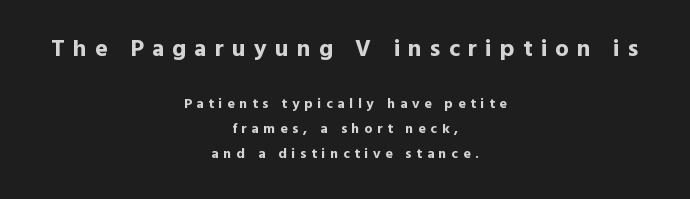
The image shows 24 px bold type, upright; set centered, line spacing 1.79x, unusually wide letter spacing (+0.34 em), not underlined; the first (top) block is 1.71x larger.
